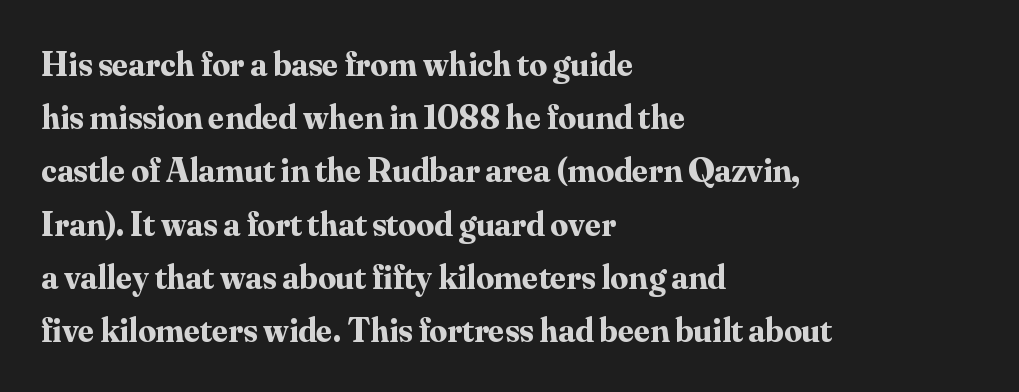
Q: Is the text bold? A: Yes.
Q: Is the text italic (slanted)? A: No, it is upright.
Q: Is the typeface a serif or a sans-serif typeface? A: Serif.
Q: Is the text underlined? A: No.
Q: How is the paragraph aligned? A: Left-aligned.
Q: Is the spacing between letters normal or unusually wide? A: Normal.
Q: Is the spacing between lines tight, normal or loose? A: Normal.
Q: Width (condensed, normal, or wide)? A: Normal.
Q: Stroke contrast? A: Medium.
Q: x-height? A: Small.
Q: Monospaced? A: No.
